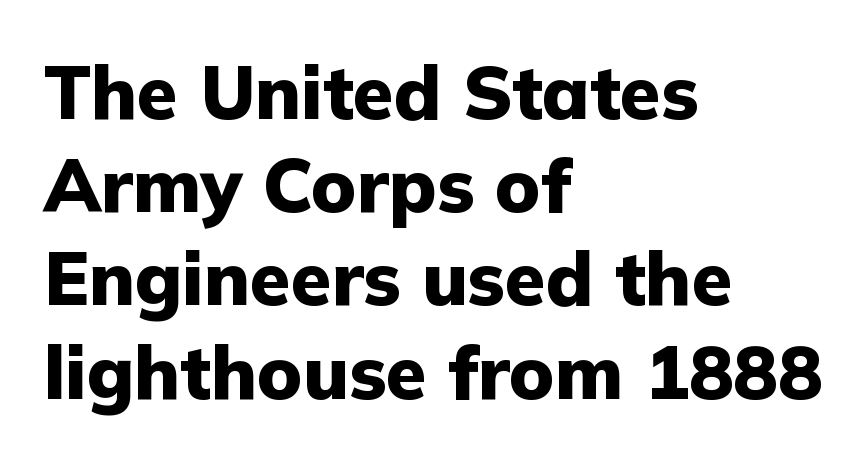
The image shows 74 px heavy sans-serif type, upright; set left-aligned, normal line spacing (1.26x), normal letter spacing, not underlined; low stroke contrast and a medium x-height.
